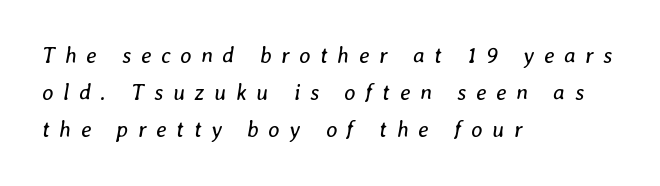
{"italic": "yes", "lean": "right", "slant_degrees": 8, "bold": "no", "underline": "no", "align": "left", "line_spacing": "normal", "line_spacing_ratio": 1.69, "letter_spacing": "wide", "letter_spacing_em": 0.44, "glyph_px": 22}
